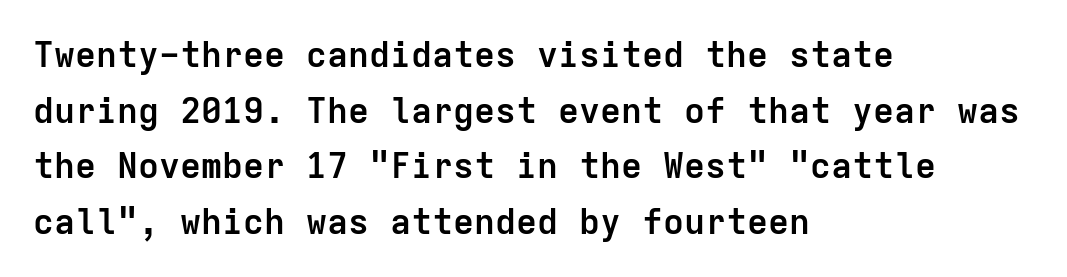
Thick stems and heavy bowls — unmistakably bold. It's the straight-up-and-down kind of type. In CSS terms this would be text-align: left. The space between consecutive lines is moderate. You could count columns in this text — the font is strictly monospaced. Letterform terminals end flat and unadorned throughout the passage.
